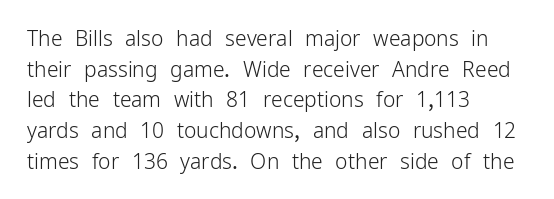
The strip under each line holds only bare page. The lines in this sample share a left origin and differ only in where they stop. The block of text has a typical density, with ordinary space between rows. A typesetter would call this zero additional tracking. Each stroke keeps to a modest, everyday thickness or less. Style check: upright.
